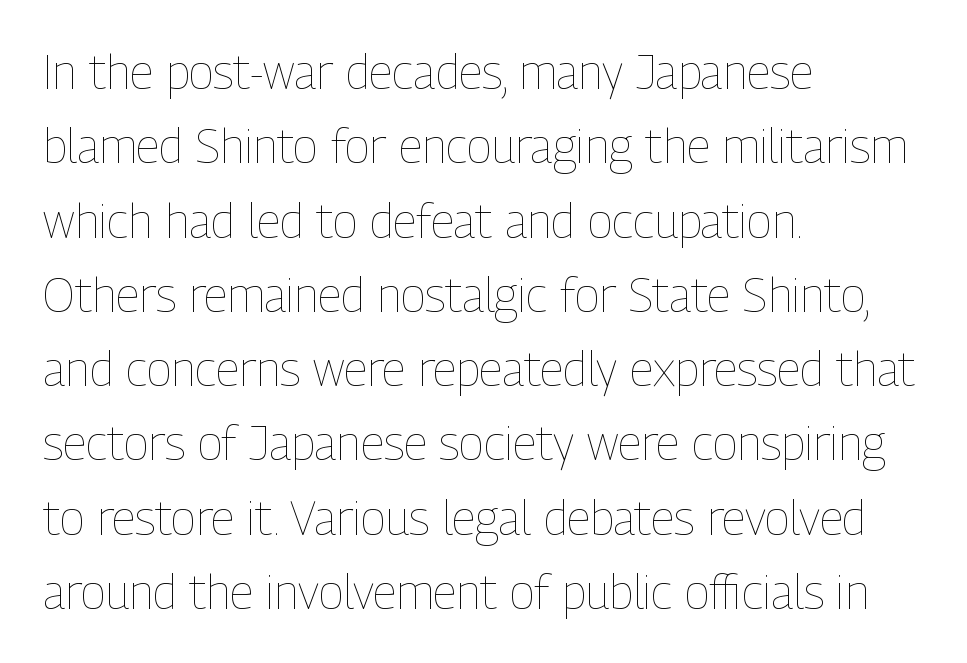
The image shows 47 px thin, condensed type, upright; set left-aligned, normal line spacing (1.58x), normal letter spacing, not underlined; low stroke contrast and a medium x-height.
